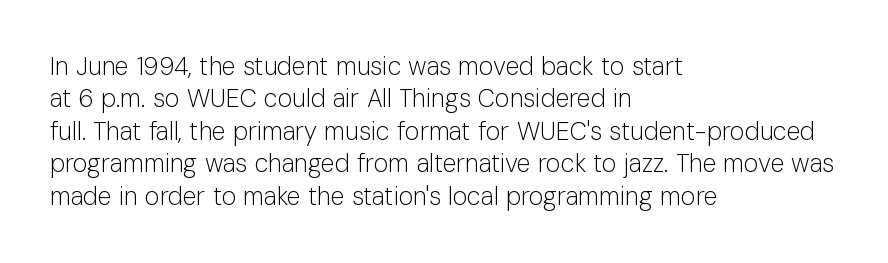
The image shows 25 px text type, upright; set left-aligned, normal line spacing (1.3x), normal letter spacing, not underlined.
